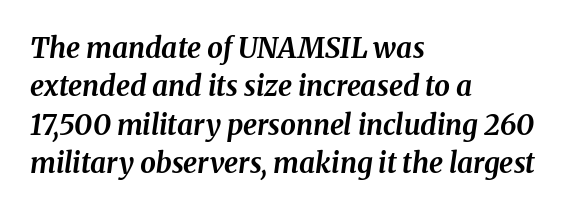
{"italic": "yes", "lean": "right", "slant_degrees": 8, "bold": "yes", "weight": "bold", "width": "normal", "stroke_contrast": "medium", "x_height": "medium", "monospaced": "no", "underline": "no", "align": "left", "line_spacing": "normal", "line_spacing_ratio": 1.37, "letter_spacing": "normal", "letter_spacing_em": 0.0, "glyph_px": 28}
